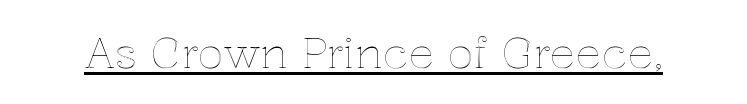
Q: Is the text italic (slanted)? A: No, it is upright.
Q: Is the text underlined? A: Yes.
Q: Is the spacing between letters normal or unusually wide? A: Normal.
Q: Width (condensed, normal, or wide)? A: Normal.
Q: x-height? A: Medium.
Q: Monospaced? A: No.
